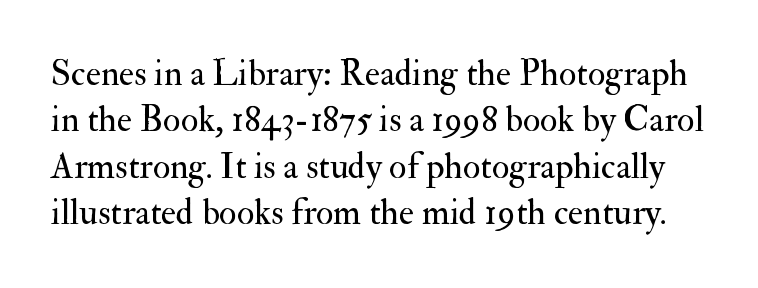
{"serif": "yes", "italic": "no", "bold": "no", "weight": "regular", "width": "normal", "stroke_contrast": "medium", "x_height": "small", "monospaced": "no", "underline": "no", "line_spacing": "normal", "line_spacing_ratio": 1.29, "letter_spacing": "normal", "letter_spacing_em": 0.0, "glyph_px": 36}
